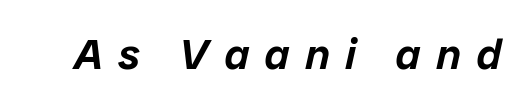
{"italic": "yes", "lean": "right", "slant_degrees": 12, "width": "normal", "stroke_contrast": "low", "x_height": "medium", "monospaced": "no", "underline": "no", "letter_spacing": "wide", "letter_spacing_em": 0.36, "glyph_px": 43}
